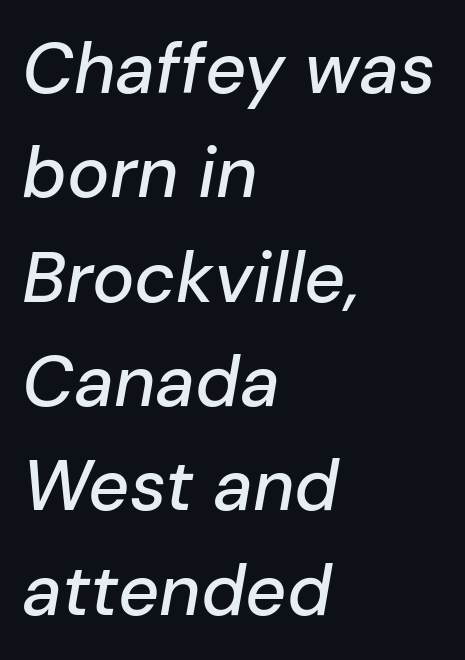
The image shows 71 px text type, italic (leaning right); set left-aligned, normal line spacing (1.47x), normal letter spacing, not underlined; low stroke contrast and a medium x-height.
